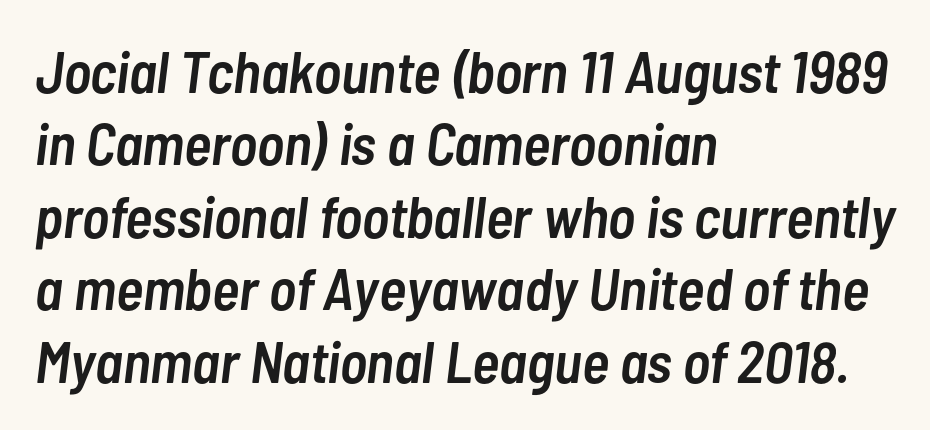
The image shows 58 px semibold, condensed type, italic (leaning right); set left-aligned, normal line spacing (1.25x), normal letter spacing, not underlined; low stroke contrast and a medium x-height.
